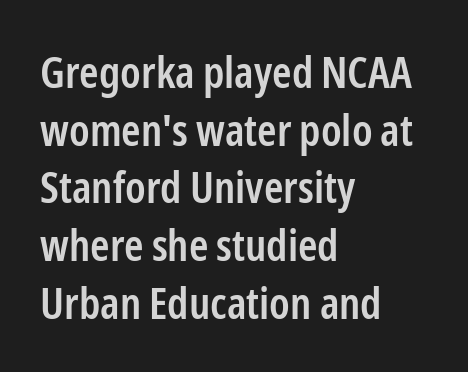
These words are printed semibold, heavier than regular yet not bold. Baseline-to-baseline distance is the conventional proportion of letter height. Unlike italic type, these characters show no tilt at all. Does extra space separate the letters? No, they use regular spacing.
